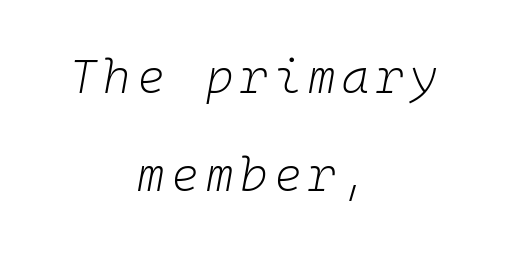
Q: Is the text bold? A: No.
Q: Is the text italic (slanted)? A: Yes, it leans right by about 10 degrees.
Q: Is the text underlined? A: No.
Q: How is the paragraph aligned? A: Centered.
Q: Is the spacing between lines tight, normal or loose? A: Loose.
Q: Width (condensed, normal, or wide)? A: Normal.
Q: Stroke contrast? A: Low.
Q: x-height? A: Medium.
Q: Monospaced? A: Yes.
